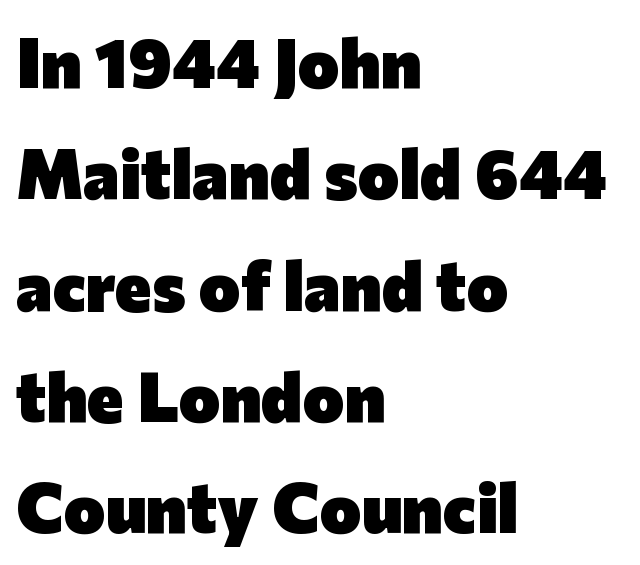
Observe the absence of serifs on each vertical stroke in this sample. The letters sit at their default tracking, neither squeezed nor spread. Character widths vary here, with narrow letters taking less room than wide ones. Vertical spacing — default. This is the regular roman posture of the typeface.
